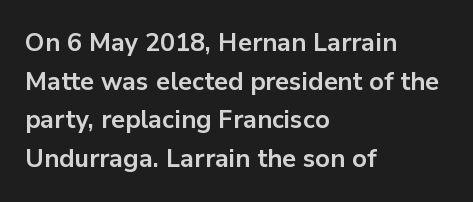
Lines of text with bare space underneath. Default kerning and tracking; the words read as compact shapes. Typeset ragged right — the left edge is the straight one. Regarding leading, the lines here are spaced in the standard way. Every stem runs plumb, perpendicular to the baseline.
